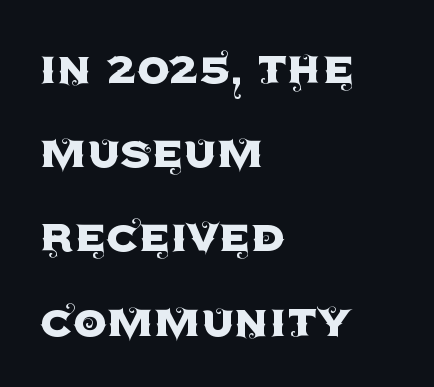
The face used here is proportionally spaced, like ordinary book or web type. Line spacing here is normal. Leftover space on each line is placed entirely after the last word. The strip under each line holds only bare page.
